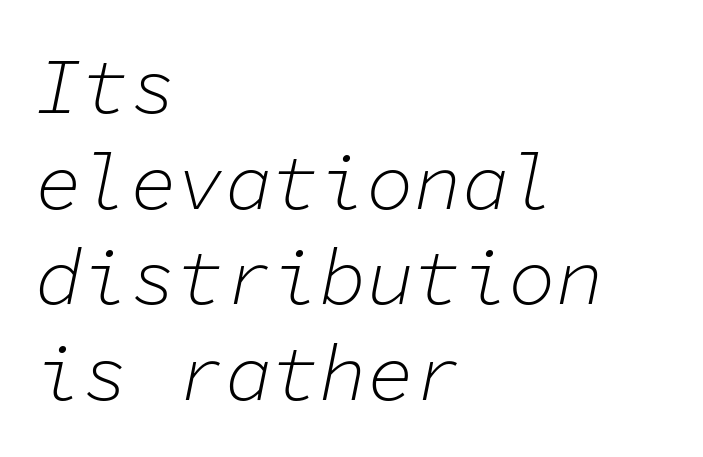
Clear beneath every line of the passage. Note the uniform advance width — an 'i' takes as much space as an 'm'. A student would call this left alignment; a typographer would say flush left, rag right. Slant detected: the letters are inclined.
